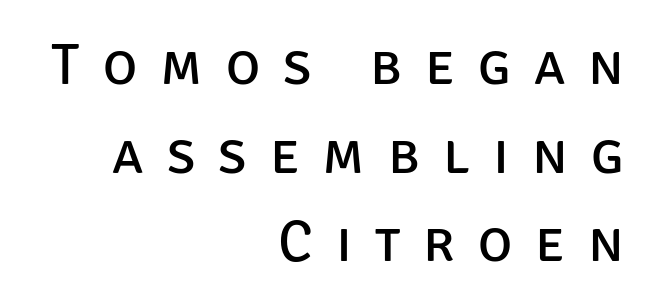
{"serif": "no", "italic": "no", "bold": "no", "weight": "regular", "width": "normal", "stroke_contrast": "low", "x_height": "large", "monospaced": "no", "underline": "no", "align": "right", "line_spacing": "normal", "line_spacing_ratio": 1.53, "letter_spacing": "wide", "letter_spacing_em": 0.4, "glyph_px": 58}
